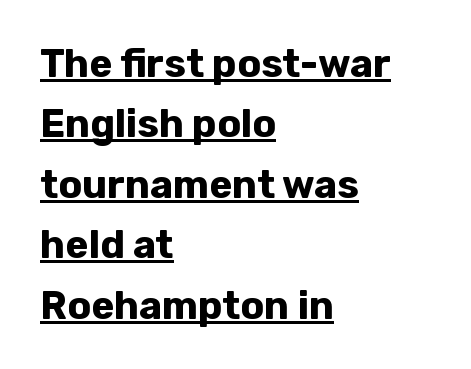
Q: Is the text bold? A: Yes.
Q: Is the text italic (slanted)? A: No, it is upright.
Q: Is the typeface a serif or a sans-serif typeface? A: Sans-serif.
Q: Is the text underlined? A: Yes.
Q: How is the paragraph aligned? A: Left-aligned.
Q: Is the spacing between letters normal or unusually wide? A: Normal.
Q: Is the spacing between lines tight, normal or loose? A: Normal.
Q: Width (condensed, normal, or wide)? A: Normal.
Q: Stroke contrast? A: Low.
Q: x-height? A: Medium.
Q: Monospaced? A: No.
